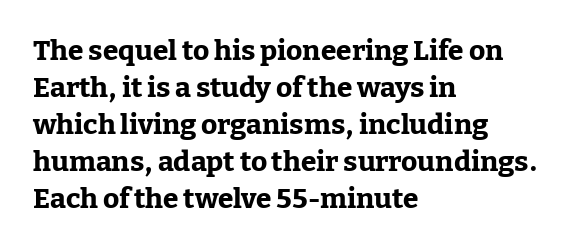
The image shows 28 px bold serif type, upright; set left-aligned, normal line spacing (1.32x), normal letter spacing, not underlined; low stroke contrast and a medium x-height.
